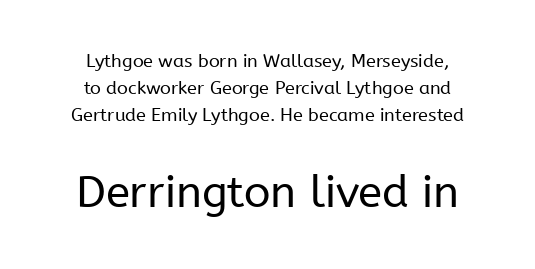
{"serif": "no", "italic": "no", "bold": "no", "weight": "regular", "width": "normal", "stroke_contrast": "low", "x_height": "medium", "monospaced": "no", "underline": "no", "align": "center", "line_spacing": "normal", "line_spacing_ratio": 1.49, "letter_spacing": "normal", "letter_spacing_em": 0.0, "larger_block": "second", "size_ratio": 2.44, "glyph_px": 44}
